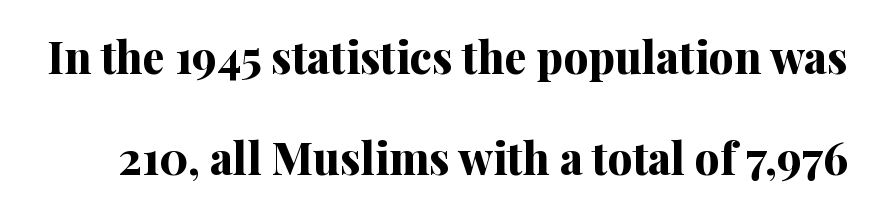
The image shows 44 px bold serif type, upright; set loose line spacing (2.29x), normal letter spacing, not underlined; medium stroke contrast and a medium x-height.
